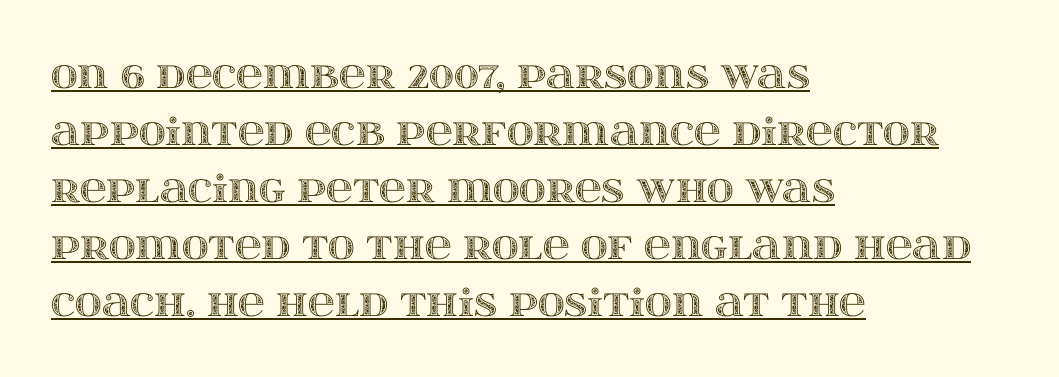
{"italic": "no", "width": "wide", "x_height": "large", "monospaced": "no", "underline": "yes", "align": "left", "line_spacing": "normal", "line_spacing_ratio": 1.54, "letter_spacing": "normal", "letter_spacing_em": 0.0, "glyph_px": 37}
